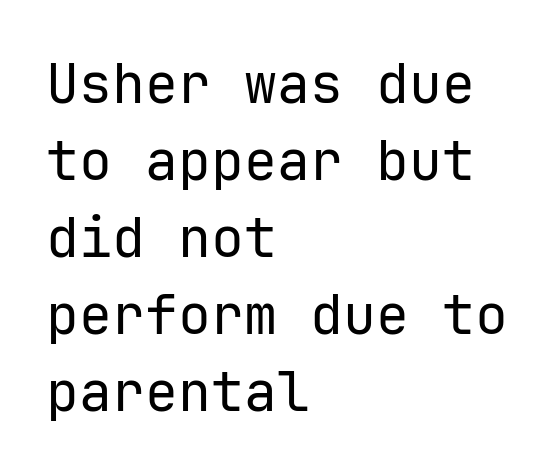
Q: Is the text bold? A: No.
Q: Is the text italic (slanted)? A: No, it is upright.
Q: Is the typeface a serif or a sans-serif typeface? A: Sans-serif.
Q: Is the text underlined? A: No.
Q: How is the paragraph aligned? A: Left-aligned.
Q: Is the spacing between letters normal or unusually wide? A: Normal.
Q: Is the spacing between lines tight, normal or loose? A: Normal.
Q: Width (condensed, normal, or wide)? A: Normal.
Q: Stroke contrast? A: Low.
Q: x-height? A: Medium.
Q: Monospaced? A: Yes.
